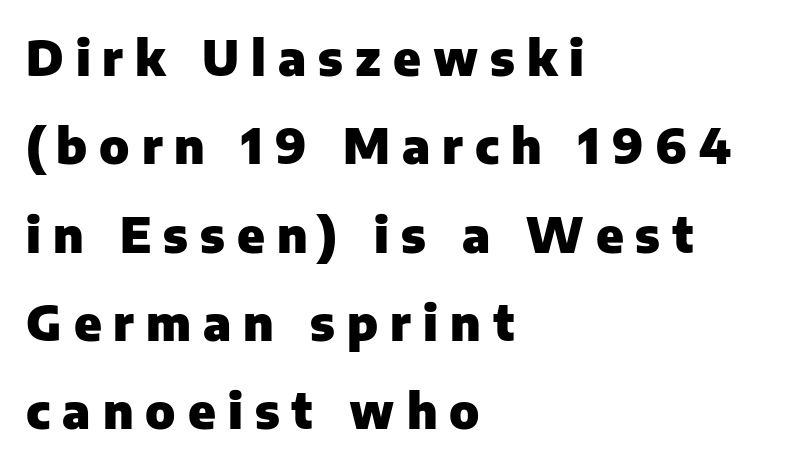
Q: Is the text bold? A: Yes.
Q: Is the text italic (slanted)? A: No, it is upright.
Q: Is the typeface a serif or a sans-serif typeface? A: Sans-serif.
Q: Is the text underlined? A: No.
Q: How is the paragraph aligned? A: Left-aligned.
Q: Is the spacing between letters normal or unusually wide? A: Unusually wide.
Q: Width (condensed, normal, or wide)? A: Normal.
Q: Stroke contrast? A: Low.
Q: x-height? A: Medium.
Q: Monospaced? A: No.
